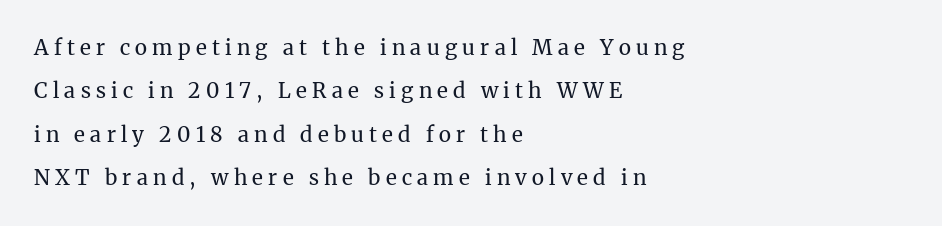
Glyph-to-glyph distance is far greater than everyday printed text. Heft: none added — not bold. Honestly, there is no underline to notice here at all. You could fit nearly another row in the gap between these rows. In CSS terms this would be text-align: left.
